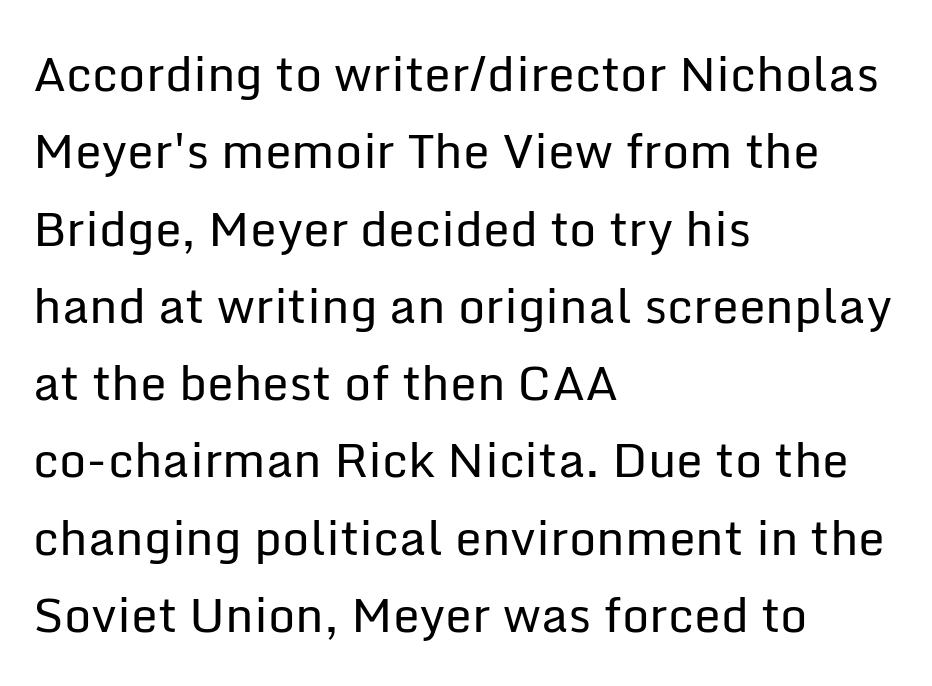
The image shows 48 px regular-weight sans-serif type, upright; set left-aligned, normal line spacing (1.61x), normal letter spacing, not underlined; low stroke contrast and a medium x-height.
